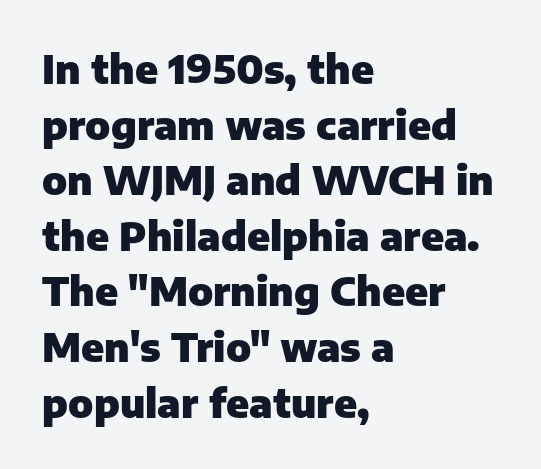
The image shows 40 px heavy sans-serif type, upright; set left-aligned, normal line spacing (1.39x), normal letter spacing, not underlined; low stroke contrast and a medium x-height.
